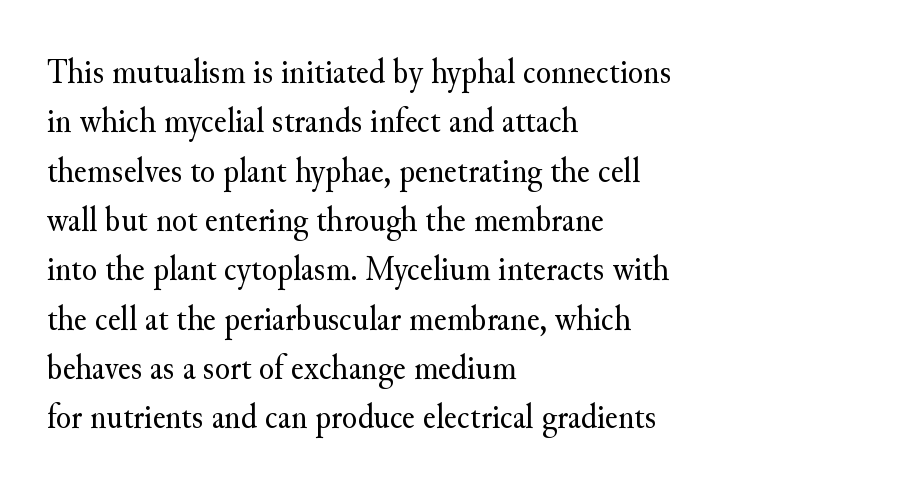
Q: Is the text bold? A: No.
Q: Is the text italic (slanted)? A: No, it is upright.
Q: Is the typeface a serif or a sans-serif typeface? A: Serif.
Q: Is the text underlined? A: No.
Q: How is the paragraph aligned? A: Left-aligned.
Q: Is the spacing between letters normal or unusually wide? A: Normal.
Q: Is the spacing between lines tight, normal or loose? A: Normal.
Q: Width (condensed, normal, or wide)? A: Normal.
Q: Stroke contrast? A: Medium.
Q: x-height? A: Small.
Q: Monospaced? A: No.
